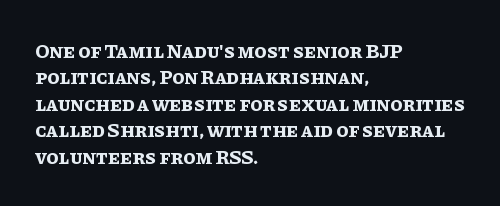
Q: Is the text bold? A: Yes.
Q: Is the text italic (slanted)? A: No, it is upright.
Q: Is the text underlined? A: No.
Q: How is the paragraph aligned? A: Left-aligned.
Q: Is the spacing between letters normal or unusually wide? A: Normal.
Q: Is the spacing between lines tight, normal or loose? A: Normal.
